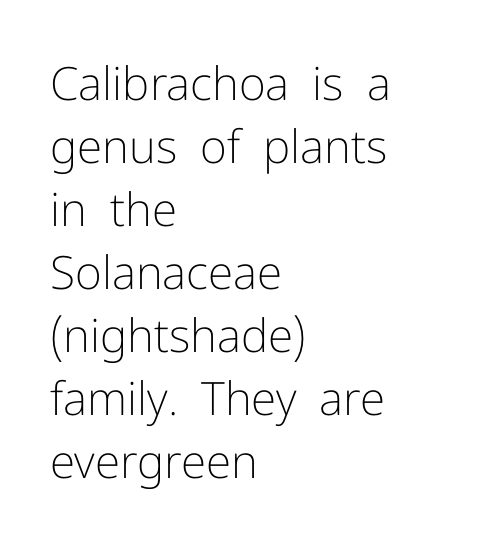
The font's upright variant was chosen for this text. Rows of type keep a routine distance in the vertical direction. Think of a printed novel: that variable character pitch is what you see here. Short and long lines alike share a common starting point at left. Check the space under the baseline: it is left empty. The letterforms sit shoulder to shoulder at normal distance.
